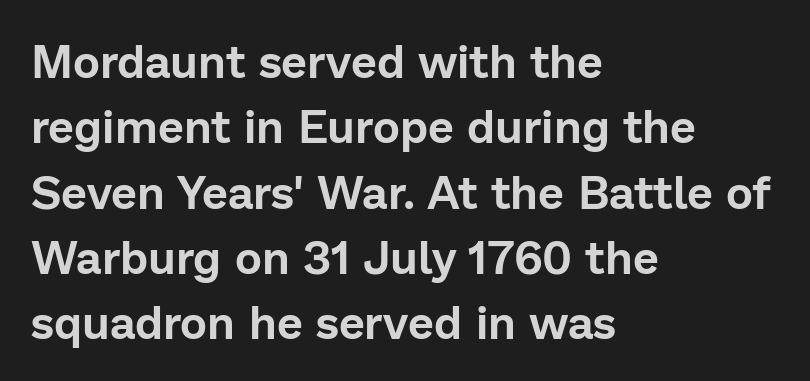
{"serif": "no", "italic": "no", "width": "normal", "stroke_contrast": "low", "x_height": "medium", "monospaced": "no", "underline": "no", "align": "left", "line_spacing": "normal", "line_spacing_ratio": 1.42, "letter_spacing": "normal", "letter_spacing_em": 0.0, "glyph_px": 46}
